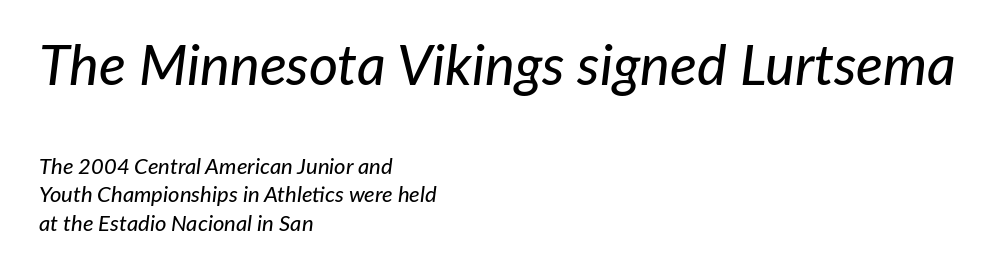
Beneath every word, the page is bare. The space between consecutive lines is moderate. In CSS terms this would be text-align: left. The more generous point size was reserved for the upper chunk. Observe the lean: these are italic letterforms. You could not count columns in this text — the font is proportionally spaced.
